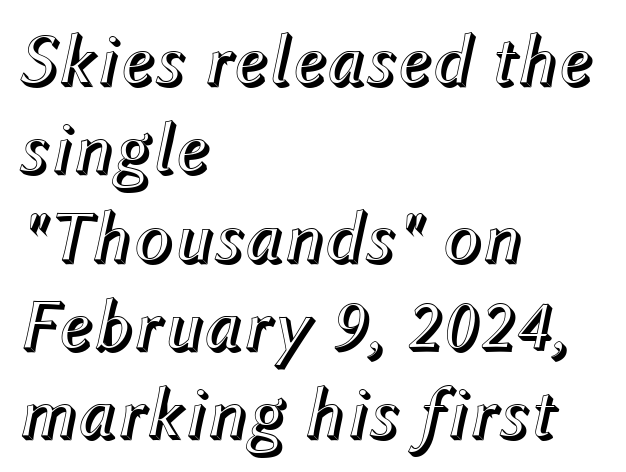
The image shows 73 px text type, italic (leaning right); set left-aligned, line spacing 1.21x, normal letter spacing, not underlined; a medium x-height.
